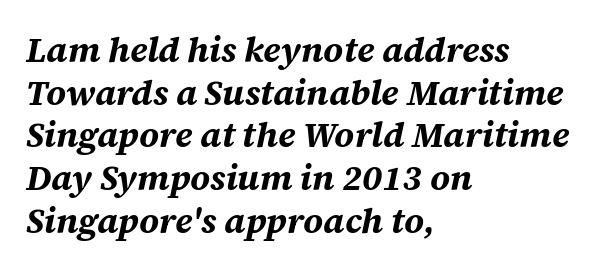
The image shows 35 px bold type, italic (leaning right); set left-aligned, line spacing 1.22x, normal letter spacing, not underlined; medium stroke contrast and a large x-height.
